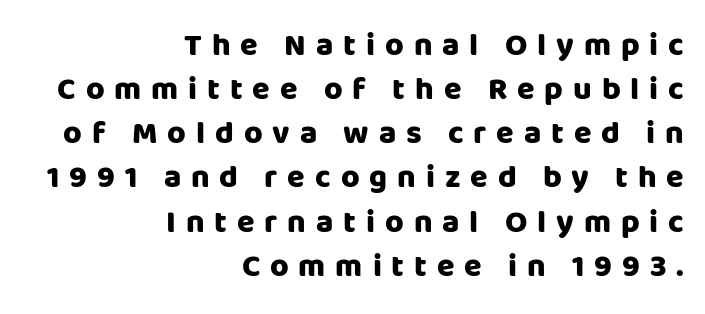
The image shows 32 px heavy sans-serif type, upright; set right-aligned, normal line spacing (1.38x), unusually wide letter spacing (+0.31 em), not underlined; low stroke contrast and a large x-height.
